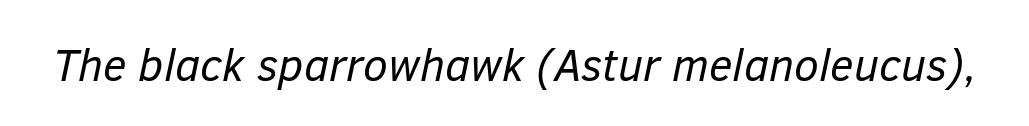
Q: Is the text bold? A: No.
Q: Is the text italic (slanted)? A: Yes, it leans right by about 12 degrees.
Q: Is the text underlined? A: No.
Q: Is the spacing between letters normal or unusually wide? A: Normal.
Q: Width (condensed, normal, or wide)? A: Normal.
Q: Stroke contrast? A: Low.
Q: x-height? A: Medium.
Q: Monospaced? A: No.
